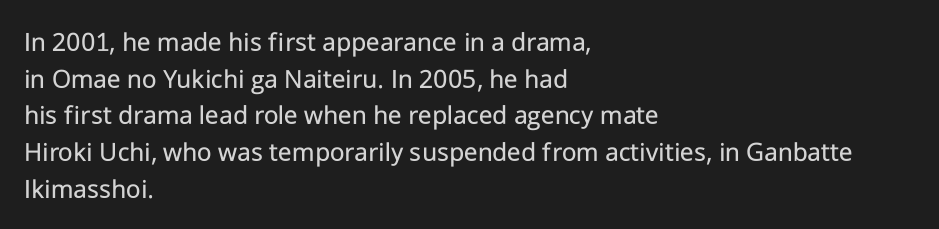
The image shows 28 px regular-weight sans-serif type, upright; set left-aligned, normal line spacing (1.31x), normal letter spacing, not underlined; low stroke contrast and a medium x-height.
